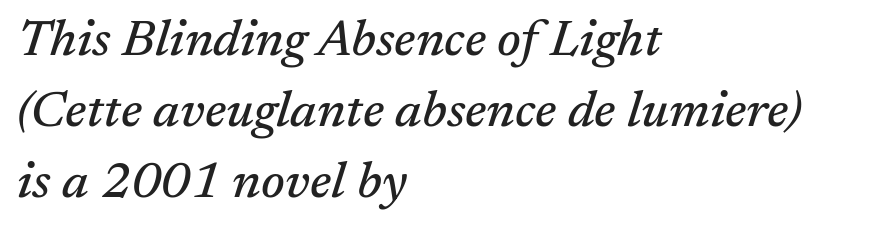
Q: Is the text italic (slanted)? A: Yes, it leans right by about 17 degrees.
Q: Is the typeface a serif or a sans-serif typeface? A: Serif.
Q: Is the text underlined? A: No.
Q: How is the paragraph aligned? A: Left-aligned.
Q: Is the spacing between letters normal or unusually wide? A: Normal.
Q: Is the spacing between lines tight, normal or loose? A: Normal.
Q: Width (condensed, normal, or wide)? A: Normal.
Q: Stroke contrast? A: Medium.
Q: x-height? A: Medium.
Q: Monospaced? A: No.
